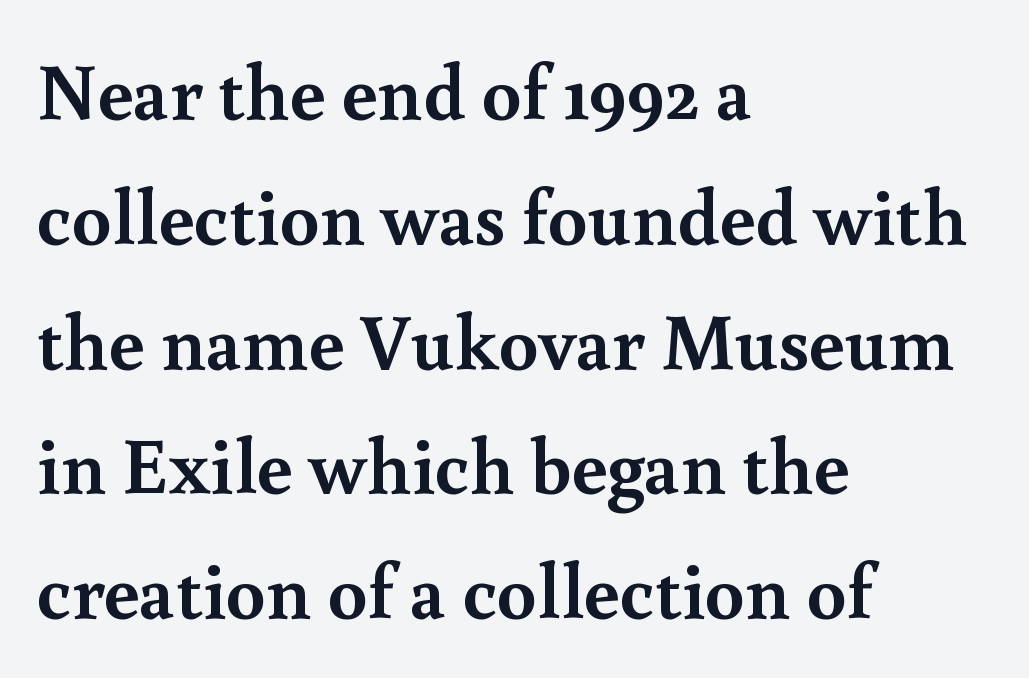
Each row of text sits above clean, open space. Is there much room between lines? A standard amount, neither cramped nor airy. Emphasis by weight is at full strength: bold. This sample uses plain, unmodified letter spacing.
